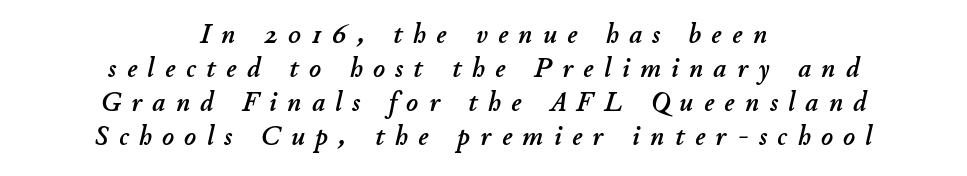
The space beneath each line is pristine and unruled. A typesetter would mark this as italic. Casual observation: everything's sitting right in the middle. The letters advance in unequal steps, a hallmark of proportional type. Spacing between characters has been opened up far beyond the box default.
